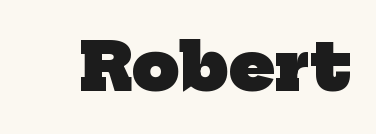
Q: Is the text bold? A: Yes.
Q: Is the typeface a serif or a sans-serif typeface? A: Serif.
Q: Is the text underlined? A: No.
Q: Is the spacing between letters normal or unusually wide? A: Normal.
Q: Width (condensed, normal, or wide)? A: Normal.
Q: Stroke contrast? A: Low.
Q: x-height? A: Medium.
Q: Monospaced? A: No.
